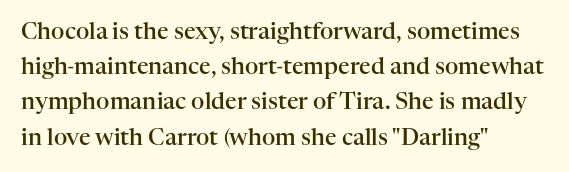
{"italic": "no", "bold": "semi", "underline": "no", "align": "left", "line_spacing": "normal", "line_spacing_ratio": 1.53, "letter_spacing": "normal", "letter_spacing_em": 0.0, "glyph_px": 23}
